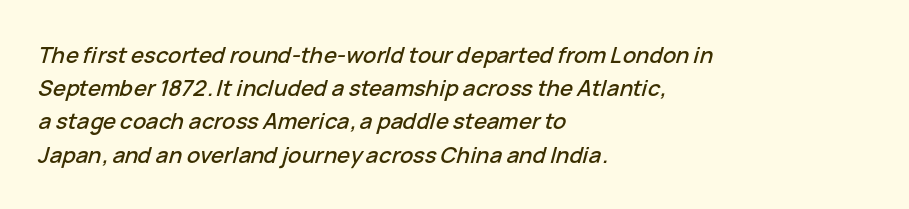
{"italic": "yes", "lean": "right", "slant_degrees": 15, "underline": "no", "align": "left", "line_spacing": "normal", "line_spacing_ratio": 1.51, "letter_spacing": "normal", "letter_spacing_em": 0.0, "glyph_px": 22}
